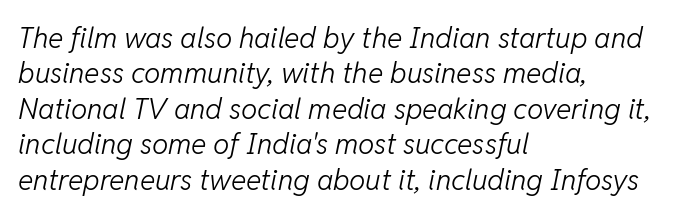
{"italic": "yes", "lean": "right", "slant_degrees": 11, "bold": "no", "weight": "light", "width": "normal", "stroke_contrast": "low", "x_height": "medium", "monospaced": "no", "underline": "no", "align": "left", "line_spacing_ratio": 1.22, "letter_spacing": "normal", "letter_spacing_em": 0.0, "glyph_px": 29}
